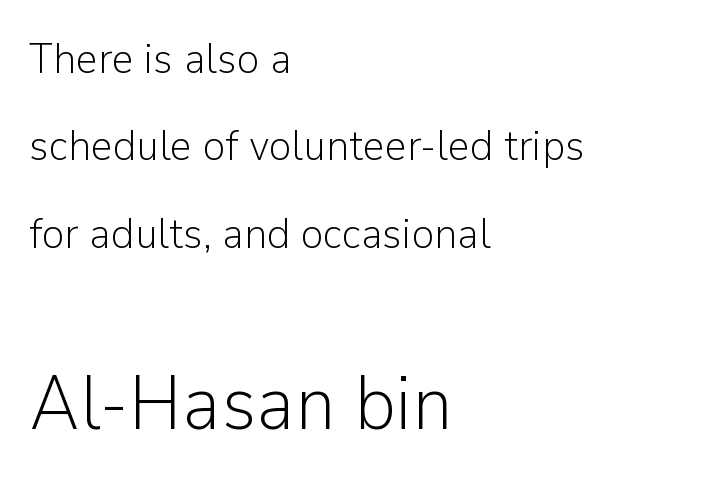
This layout puts the modest block above and the oversized block below. Italic: no, the glyphs are upright roman. Grotesque or geometric, the face here clearly has no serifs. The rendering uses natural spacing where letterforms have individual widths. Visually the block forms a straight wall on the left and a jagged coastline on the right.
